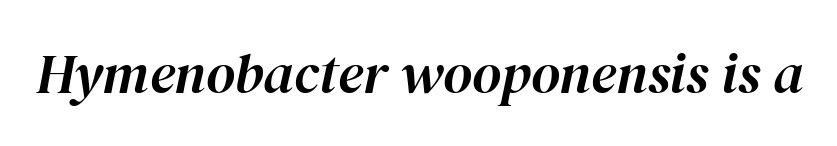
The image shows 56 px text type, italic (leaning right); set normal letter spacing, not underlined; high stroke contrast and a medium x-height.
